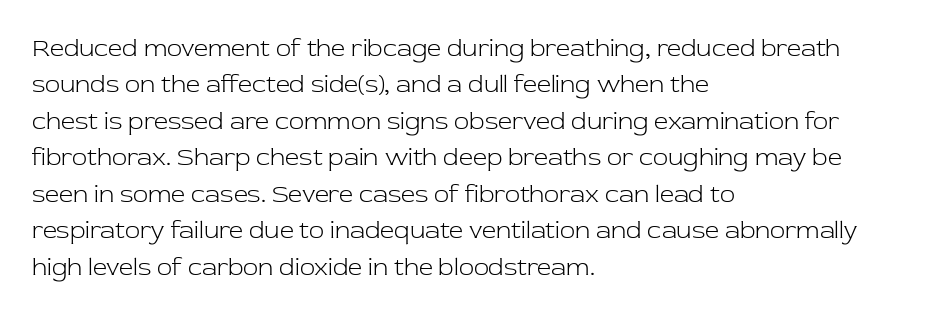
In terms of posture, this sample is upright. The passage shown has conventional tracking throughout. The zone under the glyphs is completely vacant. The lines are quadded left. These glyphs show unthickened strokes, regular width or finer. Rows of type keep a routine distance in the vertical direction.
